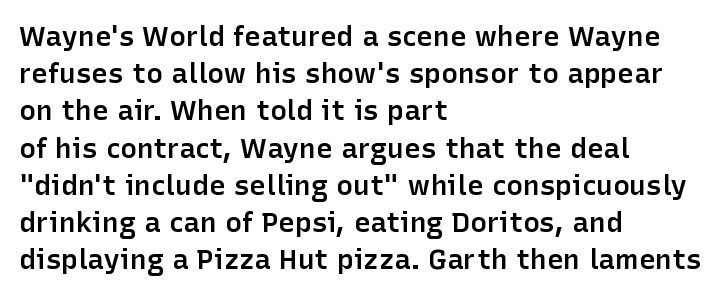
The image shows 28 px semibold sans-serif type, upright; set left-aligned, normal line spacing (1.33x), normal letter spacing, not underlined; low stroke contrast and a medium x-height.
